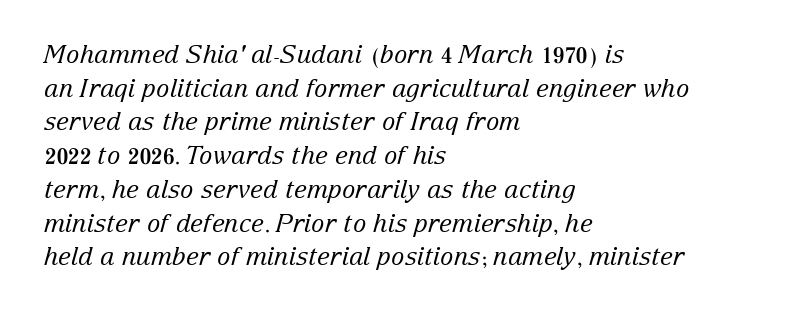
Q: Is the text bold? A: No.
Q: Is the text italic (slanted)? A: Yes, it leans right by about 15 degrees.
Q: Is the text underlined? A: No.
Q: How is the paragraph aligned? A: Left-aligned.
Q: Is the spacing between letters normal or unusually wide? A: Normal.
Q: Is the spacing between lines tight, normal or loose? A: Normal.
